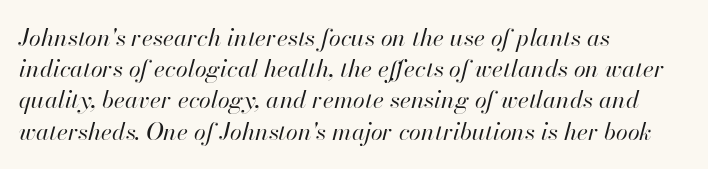
{"italic": "yes", "lean": "right", "slant_degrees": 13, "bold": "no", "underline": "no", "align": "left", "line_spacing": "normal", "line_spacing_ratio": 1.3, "letter_spacing": "normal", "letter_spacing_em": 0.0, "glyph_px": 24}
